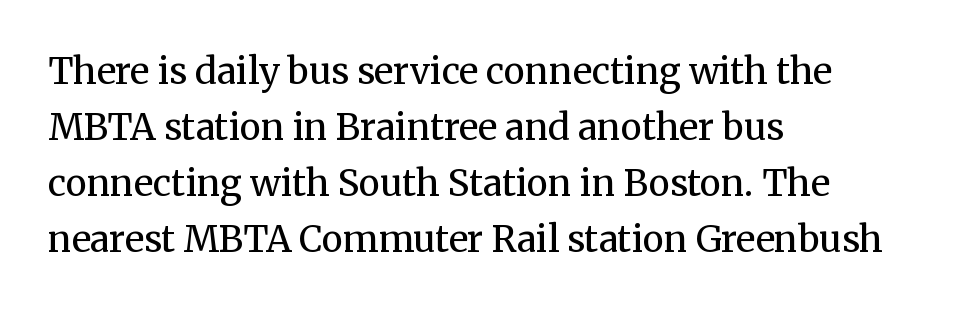
Q: Is the text bold? A: No.
Q: Is the text italic (slanted)? A: No, it is upright.
Q: Is the typeface a serif or a sans-serif typeface? A: Serif.
Q: Is the text underlined? A: No.
Q: How is the paragraph aligned? A: Left-aligned.
Q: Is the spacing between letters normal or unusually wide? A: Normal.
Q: Is the spacing between lines tight, normal or loose? A: Normal.
Q: Width (condensed, normal, or wide)? A: Normal.
Q: Stroke contrast? A: Medium.
Q: x-height? A: Medium.
Q: Monospaced? A: No.
